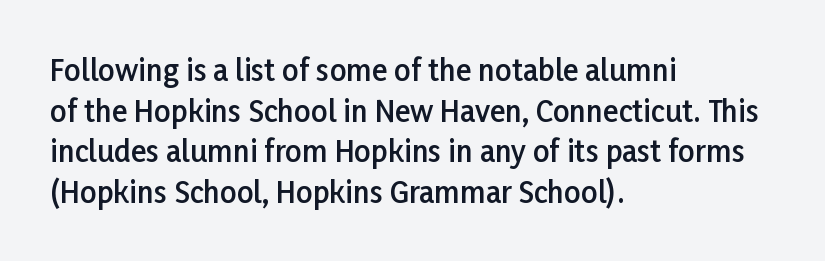
Q: Is the text bold? A: Semi-bold.
Q: Is the text italic (slanted)? A: No, it is upright.
Q: Is the typeface a serif or a sans-serif typeface? A: Sans-serif.
Q: Is the text underlined? A: No.
Q: How is the paragraph aligned? A: Left-aligned.
Q: Is the spacing between letters normal or unusually wide? A: Normal.
Q: Is the spacing between lines tight, normal or loose? A: Normal.
Q: Width (condensed, normal, or wide)? A: Normal.
Q: Stroke contrast? A: Low.
Q: x-height? A: Medium.
Q: Monospaced? A: No.
